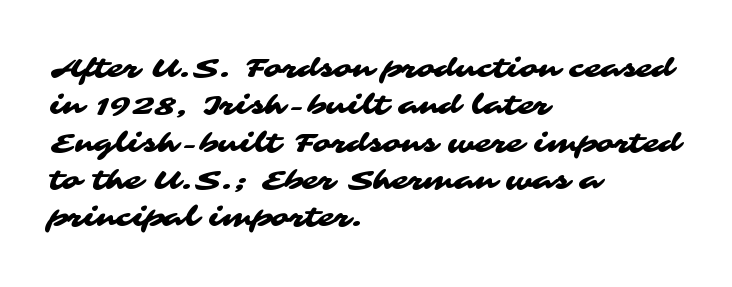
The image shows 27 px text type; set left-aligned, normal line spacing (1.38x), normal letter spacing, not underlined.
